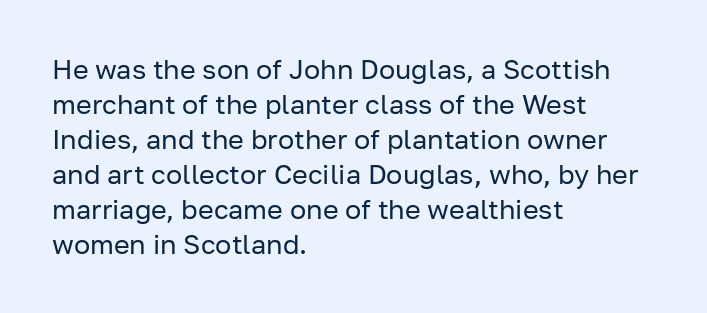
Style check: upright. Plain, unruled lines of type. The paragraph has a hard left edge and a soft right edge. This rendering leaves character spacing at its baseline value. A typesetter would call this leading conventional body-copy spacing. These glyphs show unthickened strokes, regular width or finer.
